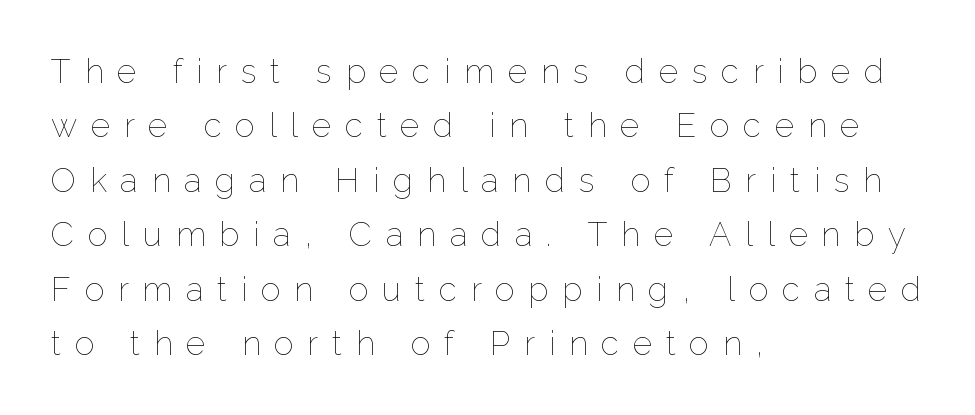
Q: Is the text bold? A: No.
Q: Is the text italic (slanted)? A: No, it is upright.
Q: Is the text underlined? A: No.
Q: How is the paragraph aligned? A: Left-aligned.
Q: Is the spacing between letters normal or unusually wide? A: Unusually wide.
Q: Is the spacing between lines tight, normal or loose? A: Normal.
Q: Width (condensed, normal, or wide)? A: Normal.
Q: Stroke contrast? A: Low.
Q: x-height? A: Medium.
Q: Monospaced? A: No.
